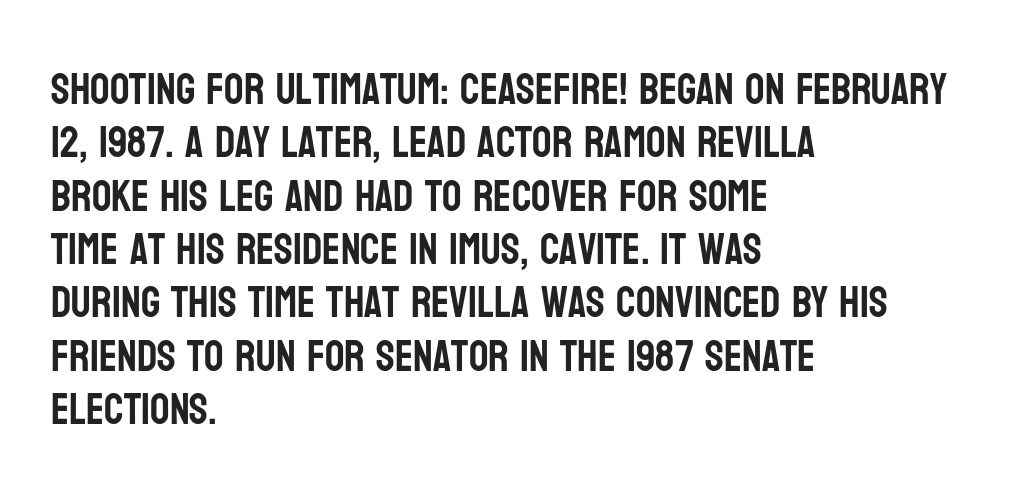
Q: Is the text italic (slanted)? A: No, it is upright.
Q: Is the typeface a serif or a sans-serif typeface? A: Sans-serif.
Q: Is the text underlined? A: No.
Q: How is the paragraph aligned? A: Left-aligned.
Q: Is the spacing between letters normal or unusually wide? A: Normal.
Q: Width (condensed, normal, or wide)? A: Condensed.
Q: Stroke contrast? A: Low.
Q: x-height? A: Large.
Q: Monospaced? A: No.
